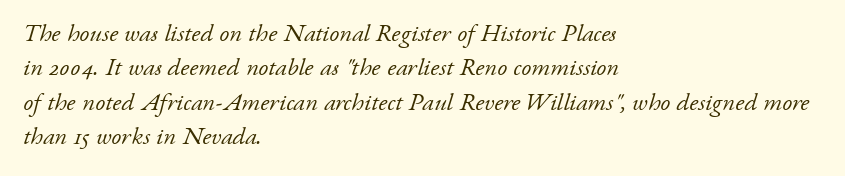
The image shows 25 px text type, italic (leaning right); set left-aligned, normal line spacing (1.38x), normal letter spacing, not underlined.
